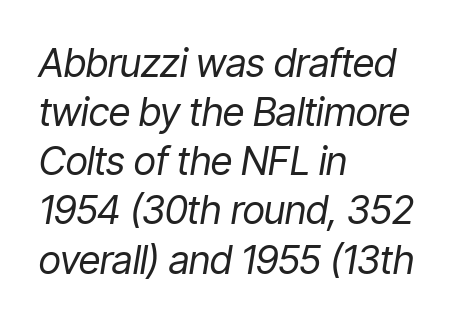
The image shows 39 px regular-weight, condensed type, italic (leaning right); set left-aligned, normal line spacing (1.26x), normal letter spacing, not underlined; low stroke contrast and a medium x-height.
